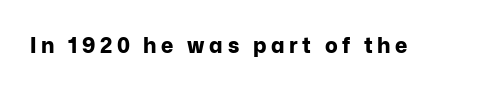
Characters remain perfectly vertical along every line. The letterforms stand isolated, each surrounded by extra space. The space directly below the letters is spotless. The glyphs have the mass of a bold cut.
